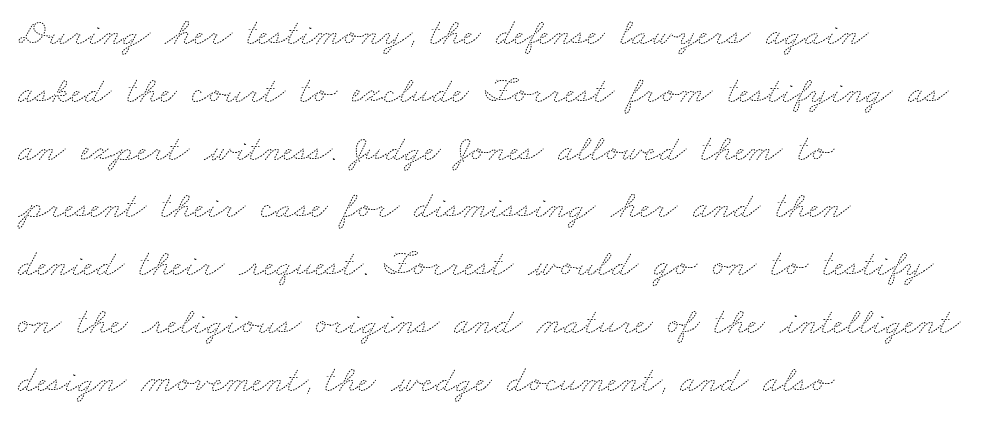
Lines of text with bare space underneath. Unbolded letterforms with no extra heft. Between one letter and the next there's only the usual sliver of space. These lines are set flush left with a ragged right edge.
